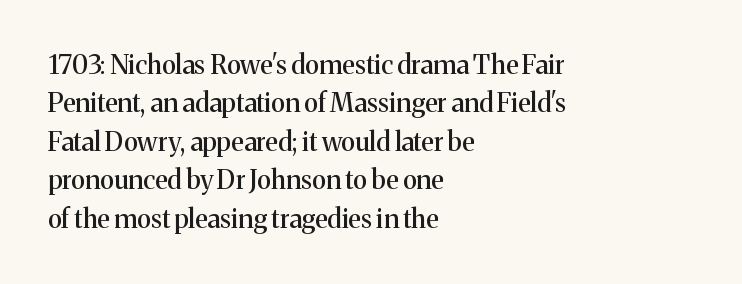
The image shows 26 px text type, upright; set left-aligned, normal line spacing (1.48x), normal letter spacing, not underlined.
